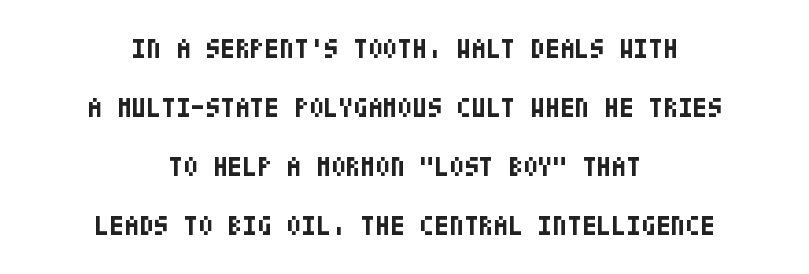
Q: Is the text bold? A: Yes.
Q: Is the text italic (slanted)? A: No, it is upright.
Q: Is the text underlined? A: No.
Q: How is the paragraph aligned? A: Centered.
Q: Is the spacing between letters normal or unusually wide? A: Normal.
Q: Is the spacing between lines tight, normal or loose? A: Loose.
